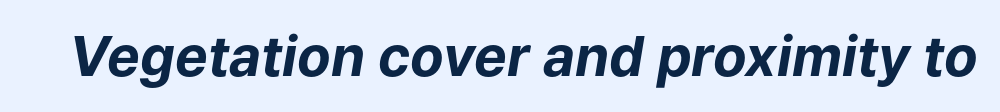
Q: Is the text bold? A: Yes.
Q: Is the text italic (slanted)? A: Yes, it leans right by about 9 degrees.
Q: Is the text underlined? A: No.
Q: Is the spacing between letters normal or unusually wide? A: Normal.
Q: Width (condensed, normal, or wide)? A: Normal.
Q: Stroke contrast? A: Low.
Q: x-height? A: Medium.
Q: Monospaced? A: No.
